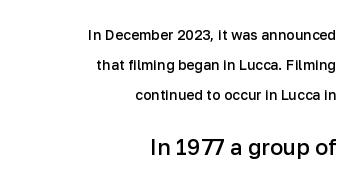
The face used here is rendered with its standard letterfit. Each row of text sits above clean, open space. Is there any slant? The stems are plumb. This block would shrink considerably if given ordinary leading; it's expanded now.
